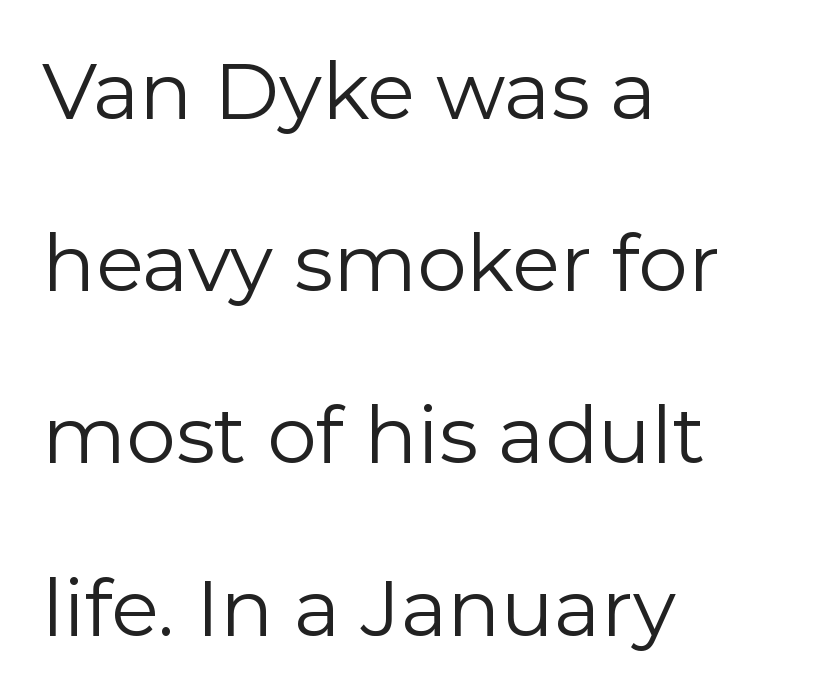
Q: Is the text bold? A: No.
Q: Is the text italic (slanted)? A: No, it is upright.
Q: Is the typeface a serif or a sans-serif typeface? A: Sans-serif.
Q: Is the text underlined? A: No.
Q: How is the paragraph aligned? A: Left-aligned.
Q: Is the spacing between letters normal or unusually wide? A: Normal.
Q: Is the spacing between lines tight, normal or loose? A: Loose.
Q: Width (condensed, normal, or wide)? A: Normal.
Q: x-height? A: Medium.
Q: Monospaced? A: No.
